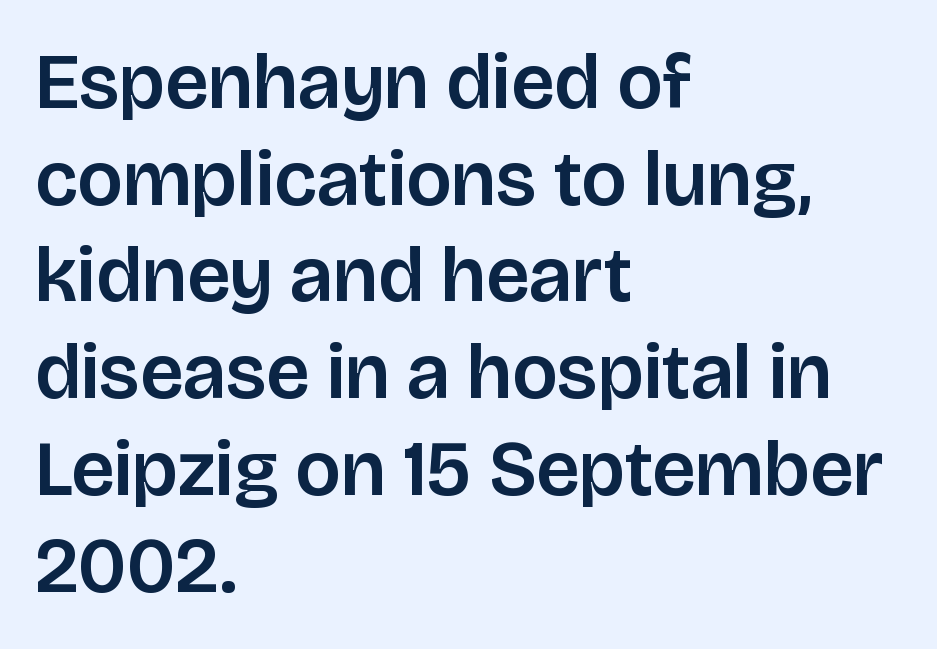
The image shows 78 px sans-serif type, upright; set left-aligned, line spacing 1.24x, normal letter spacing, not underlined; low stroke contrast and a large x-height.
